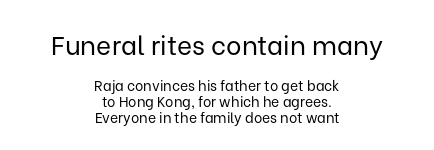
The image shows 26 px text type, upright; set centered, tight line spacing (1.15x), normal letter spacing, not underlined; the first (top) block is 1.86x larger.
